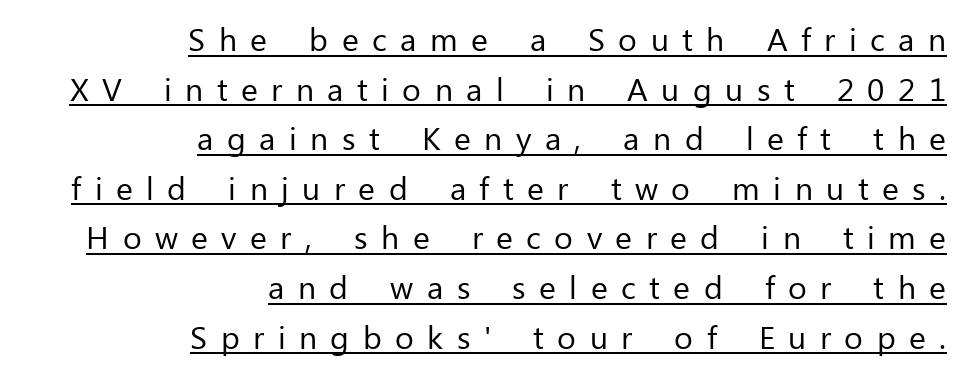
The image shows 32 px regular-weight sans-serif type, upright; set right-aligned, normal line spacing (1.55x), unusually wide letter spacing (+0.42 em), underlined; low stroke contrast and a medium x-height.
